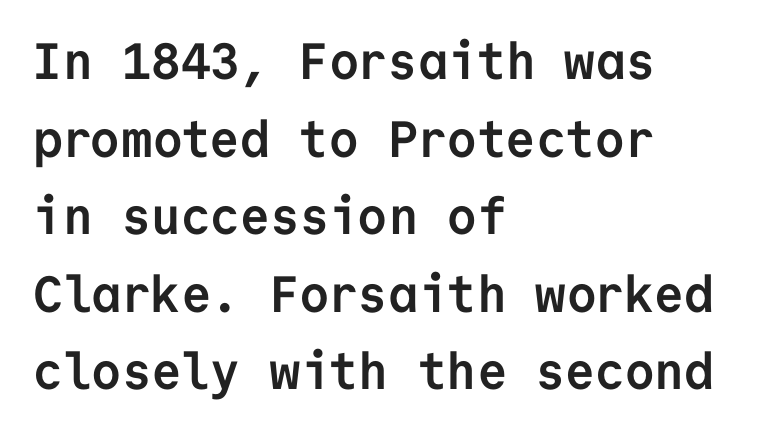
{"serif": "no", "italic": "no", "bold": "yes", "weight": "semibold", "width": "normal", "stroke_contrast": "low", "x_height": "medium", "monospaced": "yes", "underline": "no", "align": "left", "line_spacing": "normal", "line_spacing_ratio": 1.52, "letter_spacing": "normal", "letter_spacing_em": 0.0, "glyph_px": 51}
